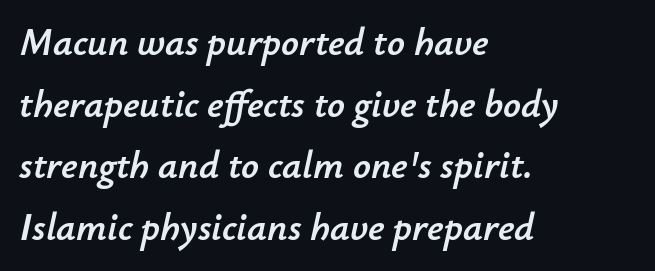
Q: Is the text italic (slanted)? A: Yes, it leans right by about 12 degrees.
Q: Is the text underlined? A: No.
Q: How is the paragraph aligned? A: Left-aligned.
Q: Is the spacing between letters normal or unusually wide? A: Normal.
Q: Is the spacing between lines tight, normal or loose? A: Normal.
Q: Width (condensed, normal, or wide)? A: Normal.
Q: Stroke contrast? A: Low.
Q: x-height? A: Small.
Q: Monospaced? A: No.
